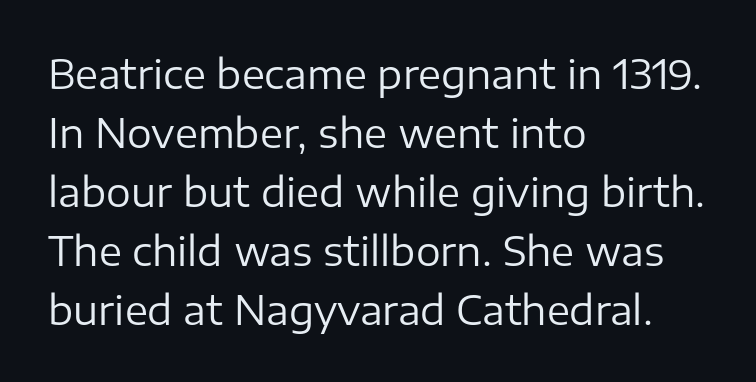
{"serif": "no", "italic": "no", "bold": "no", "weight": "regular", "width": "normal", "stroke_contrast": "low", "x_height": "medium", "monospaced": "no", "underline": "no", "align": "left", "line_spacing": "normal", "line_spacing_ratio": 1.51, "letter_spacing": "normal", "letter_spacing_em": 0.0, "glyph_px": 39}
